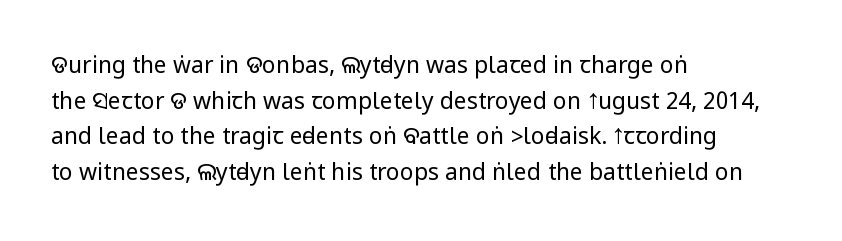
Q: Is the text bold? A: No.
Q: Is the text italic (slanted)? A: No, it is upright.
Q: Is the text underlined? A: No.
Q: How is the paragraph aligned? A: Left-aligned.
Q: Is the spacing between letters normal or unusually wide? A: Normal.
Q: Is the spacing between lines tight, normal or loose? A: Normal.
